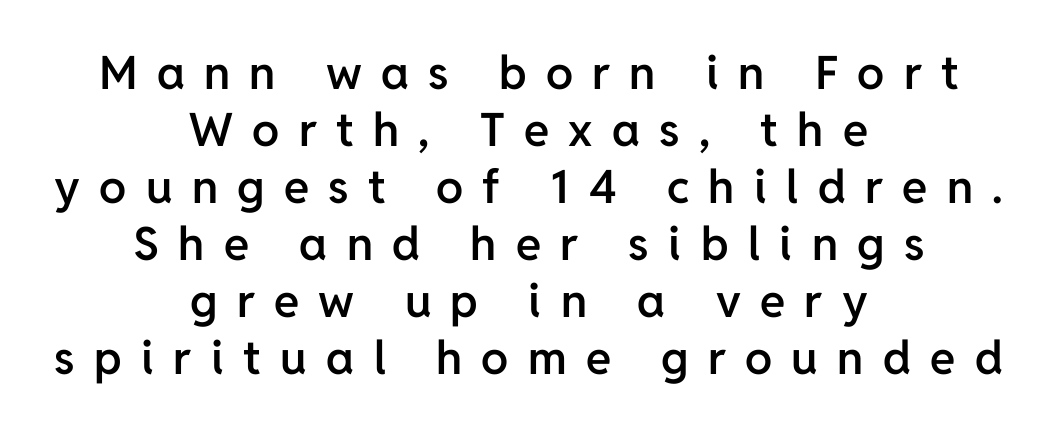
{"serif": "no", "italic": "no", "bold": "semi", "weight": "semibold", "width": "normal", "stroke_contrast": "low", "x_height": "medium", "monospaced": "no", "underline": "no", "align": "center", "line_spacing_ratio": 1.24, "letter_spacing": "wide", "letter_spacing_em": 0.42, "glyph_px": 46}
